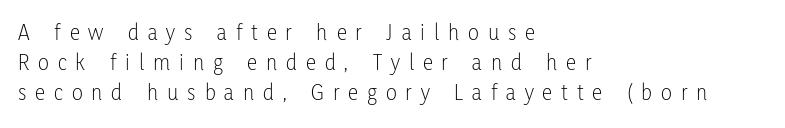
Q: Is the text bold? A: No.
Q: Is the text italic (slanted)? A: No, it is upright.
Q: Is the text underlined? A: No.
Q: How is the paragraph aligned? A: Left-aligned.
Q: Is the spacing between letters normal or unusually wide? A: Unusually wide.
Q: Is the spacing between lines tight, normal or loose? A: Normal.
